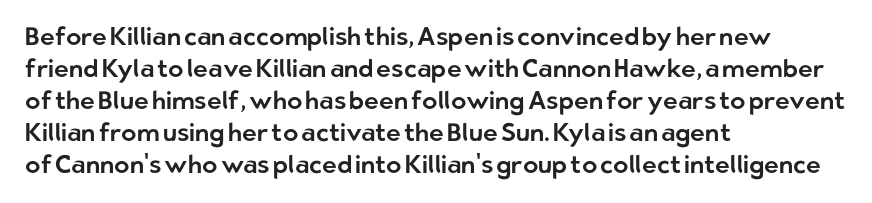
Q: Is the text italic (slanted)? A: No, it is upright.
Q: Is the text underlined? A: No.
Q: How is the paragraph aligned? A: Left-aligned.
Q: Is the spacing between letters normal or unusually wide? A: Normal.
Q: Is the spacing between lines tight, normal or loose? A: Normal.
